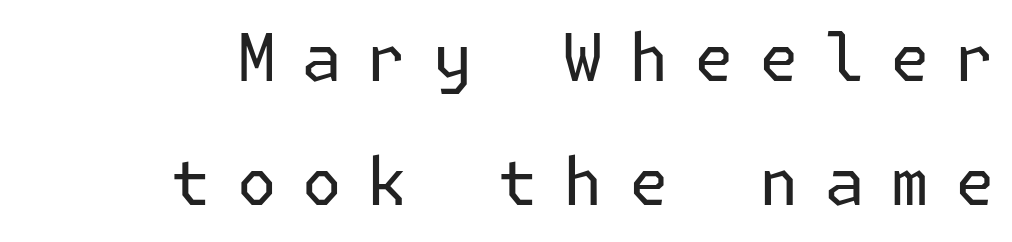
It's the straight-up-and-down kind of type. Glance below the letters and you will spot only blank space. The letters carry no serifs — their stems end cleanly without finishing strokes. The rendering anchors every line to the right-hand side. Observe the wide spacing: letters keep a clear distance from each other.
